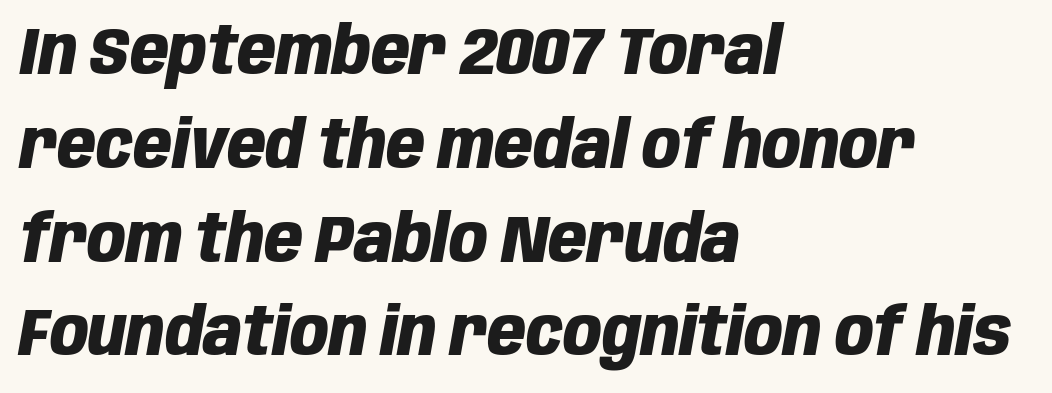
Q: Is the text bold? A: Yes.
Q: Is the text italic (slanted)? A: Yes, it leans right by about 10 degrees.
Q: Is the text underlined? A: No.
Q: How is the paragraph aligned? A: Left-aligned.
Q: Is the spacing between letters normal or unusually wide? A: Normal.
Q: Is the spacing between lines tight, normal or loose? A: Normal.
Q: Width (condensed, normal, or wide)? A: Condensed.
Q: Stroke contrast? A: Low.
Q: x-height? A: Large.
Q: Monospaced? A: No.
